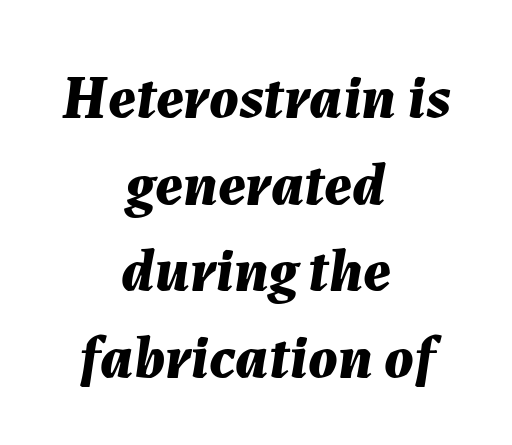
The rendering applies a slant to the glyphs. These lines stack symmetrically, like a column narrowing and widening about its center. No word sits above an underline. Inter-character spacing is left at the font's built-in metrics. Proportional: the letters do not fall into vertical columns.
